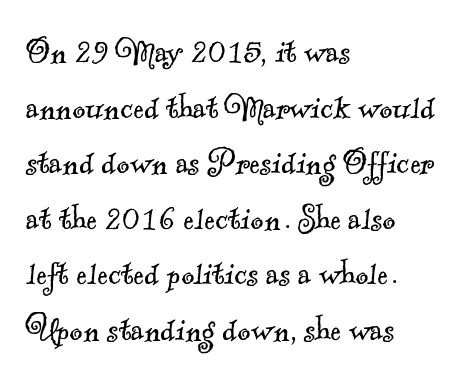
Students, note that the glyphs here touch the page at normal intervals. Summary of vertical rhythm: regular, with standard interline spacing. Varying glyph widths throughout — classic text-font behaviour. The passage shown is not underscored anywhere. These glyphs show unthickened strokes, regular width or finer.
